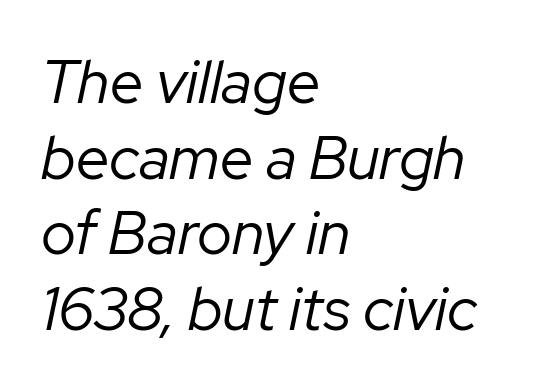
The face looks like a standard text weight, possibly lighter. Tall strokes in this sample are angled rather than plumb. Whoever set this chose a conventional vertical rhythm. Honestly, the letter spacing is just normal — you wouldn't notice it.
